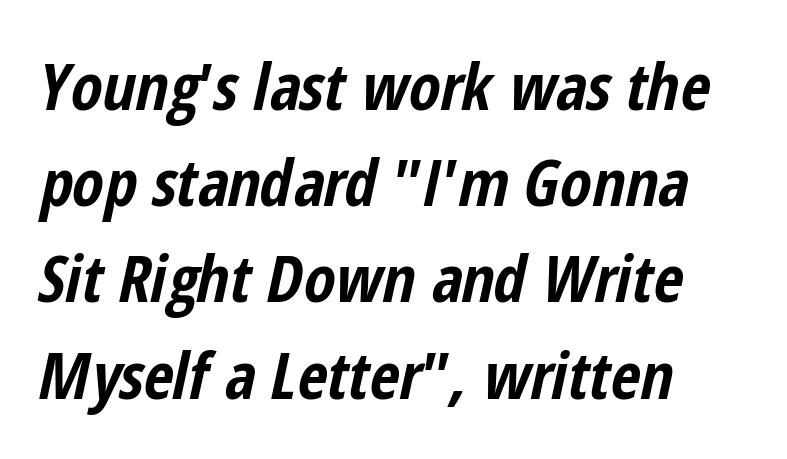
Q: Is the text bold? A: Yes.
Q: Is the text italic (slanted)? A: Yes, it leans right by about 12 degrees.
Q: Is the text underlined? A: No.
Q: How is the paragraph aligned? A: Left-aligned.
Q: Is the spacing between letters normal or unusually wide? A: Normal.
Q: Is the spacing between lines tight, normal or loose? A: Normal.
Q: Width (condensed, normal, or wide)? A: Condensed.
Q: Stroke contrast? A: Low.
Q: x-height? A: Medium.
Q: Monospaced? A: No.
